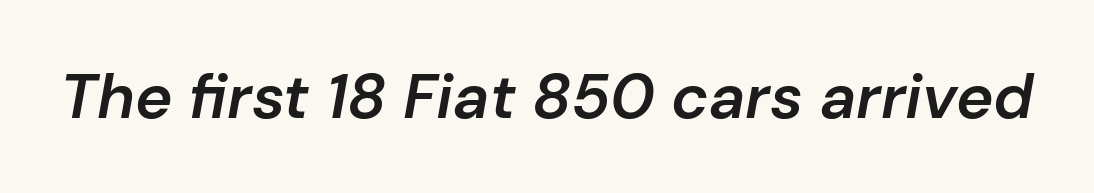
{"italic": "yes", "lean": "right", "slant_degrees": 10, "bold": "semi", "weight": "semibold", "width": "normal", "stroke_contrast": "low", "x_height": "medium", "monospaced": "no", "underline": "no", "letter_spacing": "normal", "letter_spacing_em": 0.0, "glyph_px": 63}
